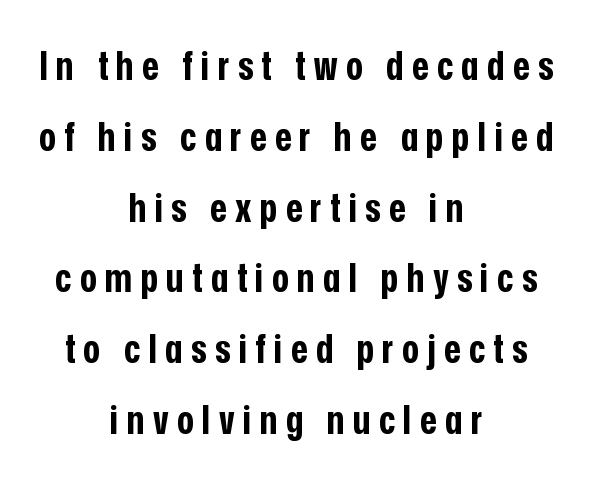
The image shows 40 px bold, condensed sans-serif type, upright; set centered, line spacing 1.77x, unusually wide letter spacing (+0.21 em), not underlined; low stroke contrast and a medium x-height.
